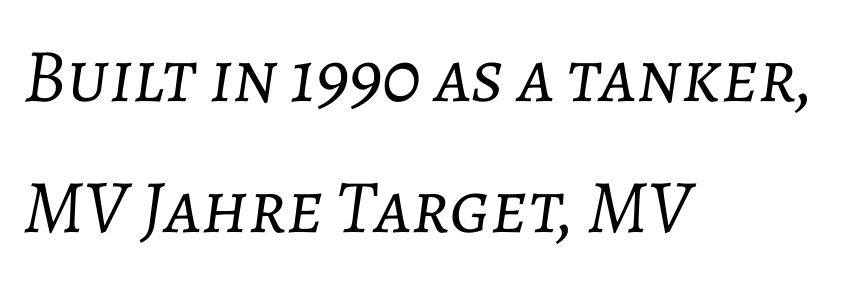
Ink coverage per letter is moderate at most. The font's italic variant was chosen for this text. Is the letter spacing exaggerated? No — it looks like the ordinary default. Horizontal alignment here is leftward, the default for most running prose. Any mark beneath the type? The region is blank. Think of a printed novel: that variable character pitch is what you see here.
